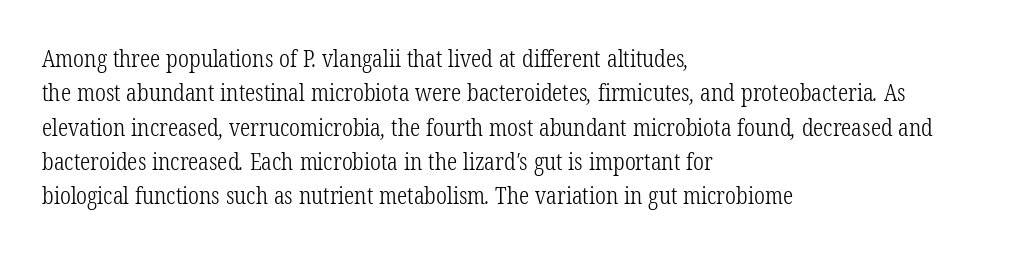
{"bold": "no", "underline": "no", "align": "left", "line_spacing": "normal", "line_spacing_ratio": 1.49, "letter_spacing": "normal", "letter_spacing_em": 0.0, "glyph_px": 23}
